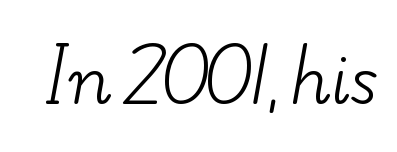
The rendering keeps characters at their native spacing. The weight would be labelled regular, book, light, or lighter still. Just letters on the line, the space beneath them empty. Serifs: yes, visible at the terminals of the letterforms.
